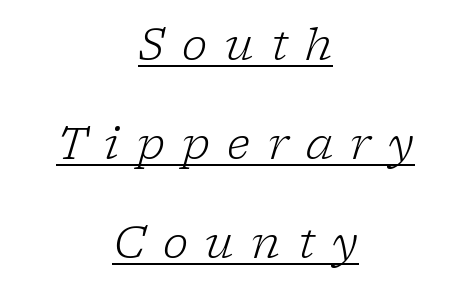
The image shows 43 px light serif type, italic (leaning right); set centered, loose line spacing (2.3x), unusually wide letter spacing (+0.41 em), underlined; low stroke contrast and a medium x-height.
